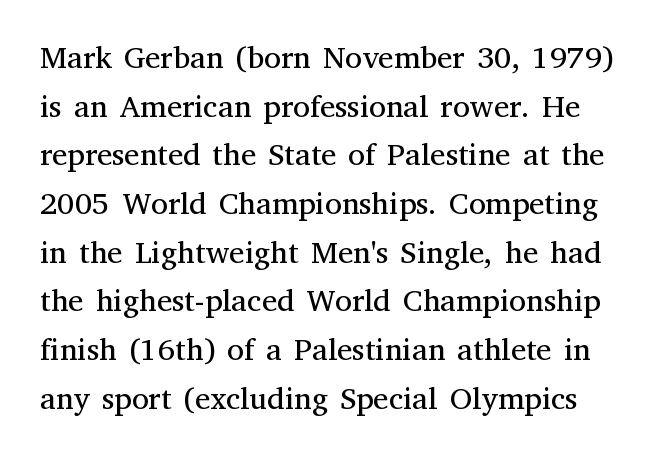
Q: Is the text bold? A: No.
Q: Is the text italic (slanted)? A: No, it is upright.
Q: Is the typeface a serif or a sans-serif typeface? A: Serif.
Q: Is the text underlined? A: No.
Q: Is the spacing between letters normal or unusually wide? A: Normal.
Q: Is the spacing between lines tight, normal or loose? A: Normal.
Q: Width (condensed, normal, or wide)? A: Normal.
Q: Stroke contrast? A: Medium.
Q: x-height? A: Medium.
Q: Monospaced? A: No.
